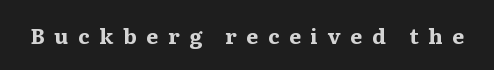
The image shows 21 px bold type, upright; set unusually wide letter spacing (+0.46 em), not underlined.
